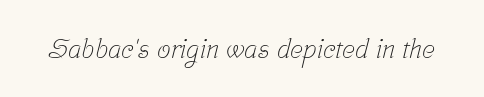
{"bold": "no", "underline": "no", "letter_spacing": "normal", "letter_spacing_em": 0.0, "glyph_px": 27}
